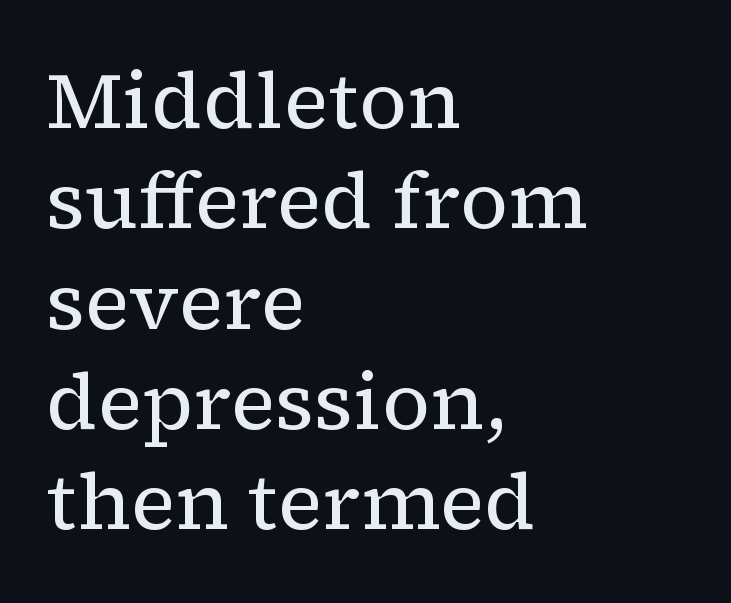
The image shows 79 px regular-weight serif type, upright; set left-aligned, normal line spacing (1.27x), normal letter spacing, not underlined; low stroke contrast and a medium x-height.
